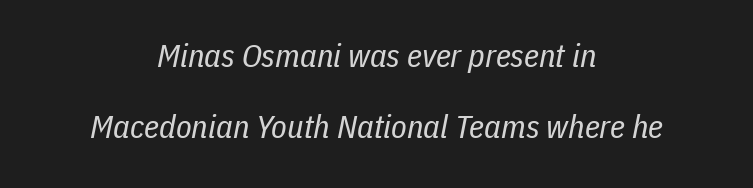
There is no visible air inserted between adjacent glyphs. The face looks like a standard text weight, possibly lighter. Observe the lean: these are italic letterforms. Where is the straight margin? There isn't one; the lines are centered. The rendering uses natural spacing where letterforms have individual widths.
